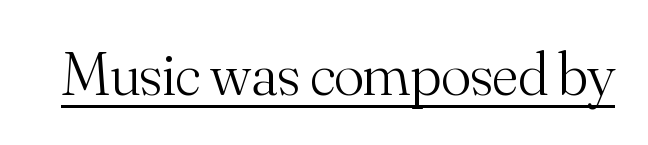
{"serif": "yes", "italic": "no", "bold": "no", "weight": "light", "width": "normal", "stroke_contrast": "medium", "x_height": "small", "monospaced": "no", "underline": "yes", "letter_spacing": "normal", "letter_spacing_em": 0.0, "glyph_px": 62}
